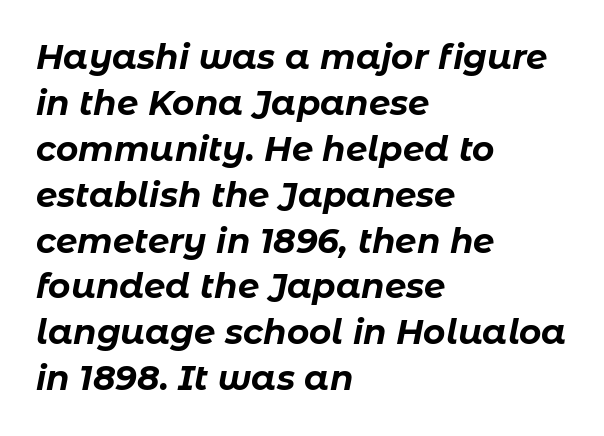
A typesetter would call this leading conventional body-copy spacing. When letters slant like this, we call the style italic. Weight check: bold — yes, fully. Decoration check: the copy has no underline. Here the glyphs are tracked normally, forming tight word shapes.
